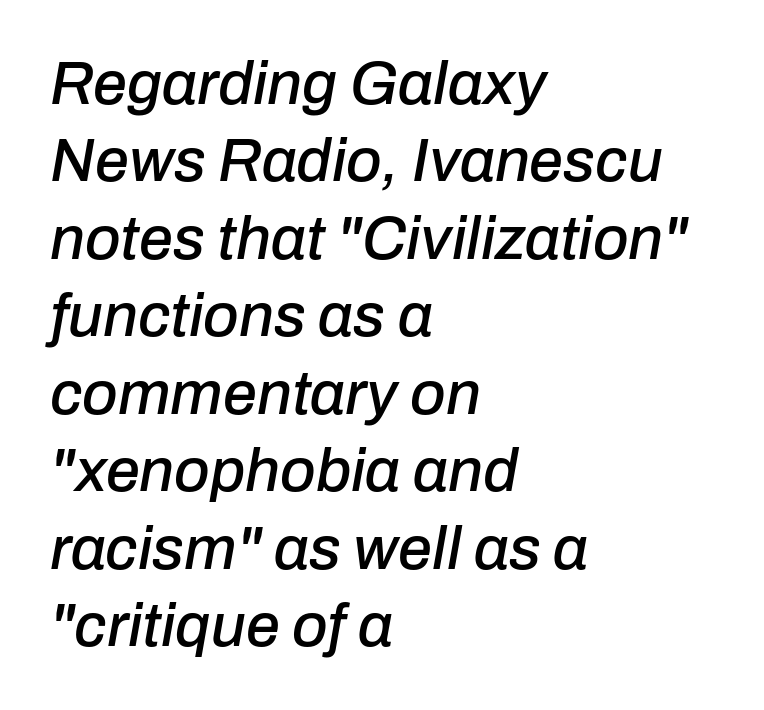
The image shows 61 px text type, italic (leaning right); set left-aligned, normal line spacing (1.27x), normal letter spacing, not underlined; low stroke contrast and a medium x-height.
